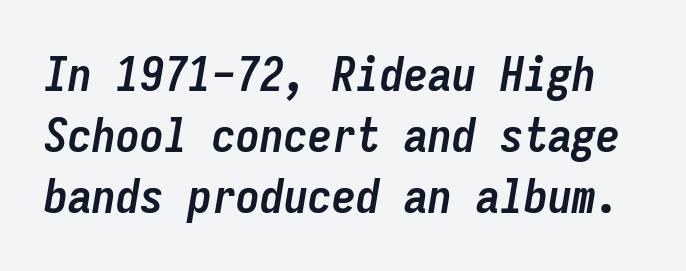
Spacing verdict: monospaced, one width for all characters. The horizontal fit of the characters is conventional and even. The font's italic variant was chosen for this text. Plain, unruled lines of type. Students, this is bold: see how much ink each stroke carries.
